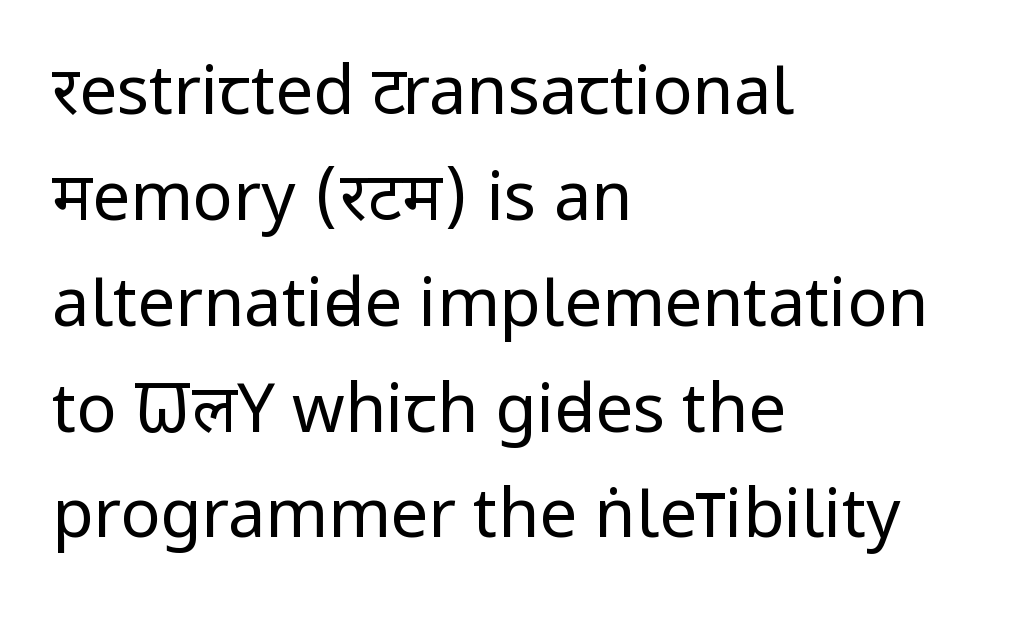
The image shows 67 px regular-weight, condensed sans-serif type, upright; set left-aligned, normal line spacing (1.58x), normal letter spacing, not underlined; low stroke contrast and a large x-height.
